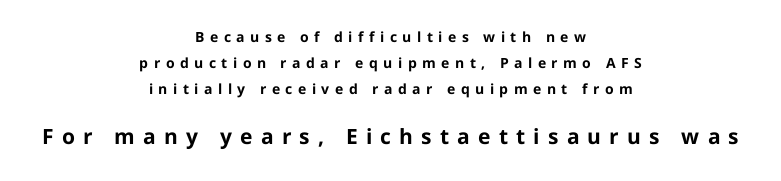
Which of the two is more prominent by size? The second, at the bottom. Set as a true bold cut, around the 700 mark. The letters stand upright; this is a roman face. Plain, unruled lines of type.
